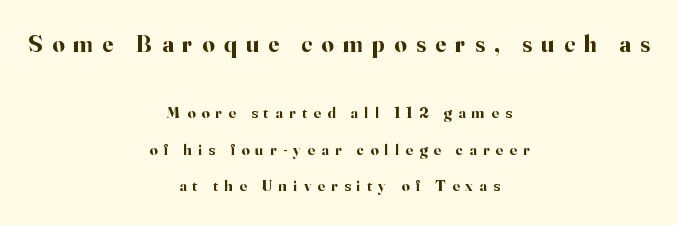
{"italic": "no", "bold": "yes", "underline": "no", "align": "center", "line_spacing": "loose", "line_spacing_ratio": 2.29, "letter_spacing": "wide", "letter_spacing_em": 0.39, "larger_block": "first", "size_ratio": 1.5, "glyph_px": 24}
